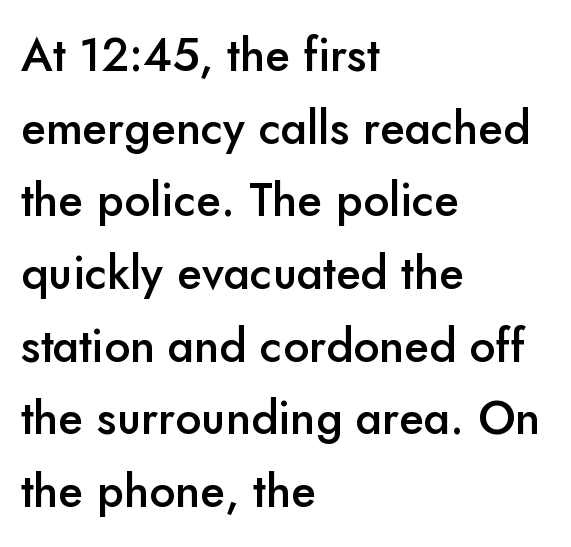
{"serif": "no", "italic": "no", "bold": "semi", "weight": "semibold", "width": "normal", "stroke_contrast": "low", "x_height": "small", "monospaced": "no", "underline": "no", "align": "left", "line_spacing": "normal", "line_spacing_ratio": 1.58, "letter_spacing": "normal", "letter_spacing_em": 0.0, "glyph_px": 46}
